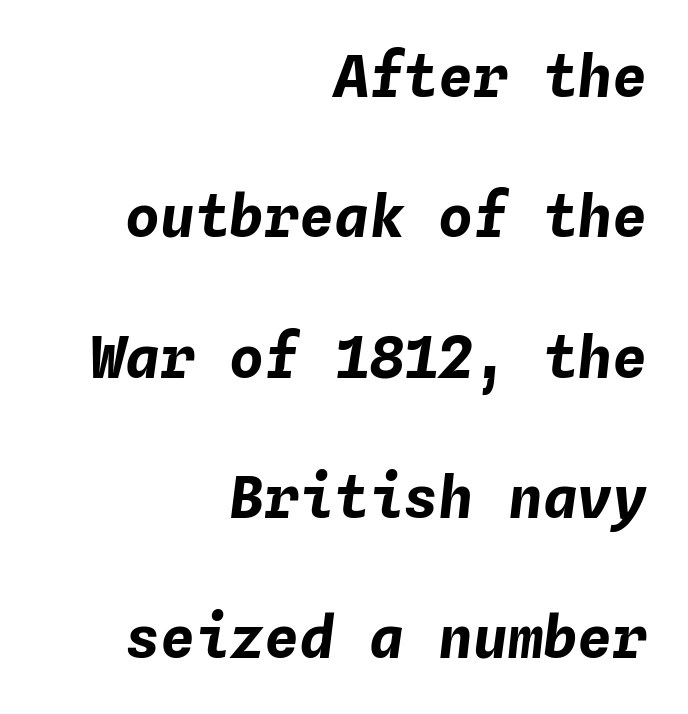
The image shows 58 px bold type, italic (leaning right), monospaced; set right-aligned, loose line spacing (2.42x), normal letter spacing, not underlined; low stroke contrast and a medium x-height.
